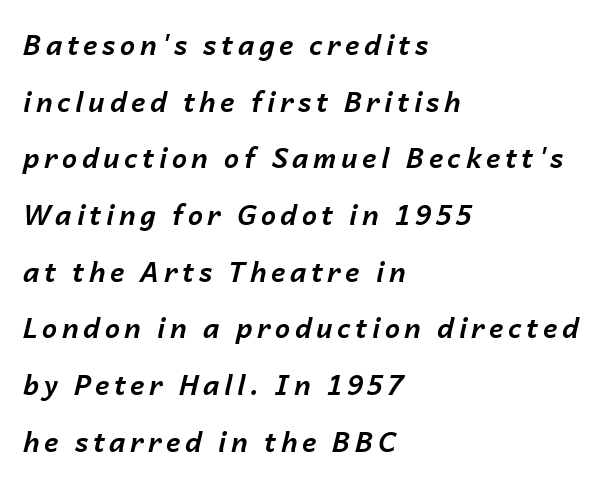
Q: Is the text bold? A: Yes.
Q: Is the text italic (slanted)? A: Yes, it leans right by about 14 degrees.
Q: Is the text underlined? A: No.
Q: How is the paragraph aligned? A: Left-aligned.
Q: Is the spacing between lines tight, normal or loose? A: Loose.
